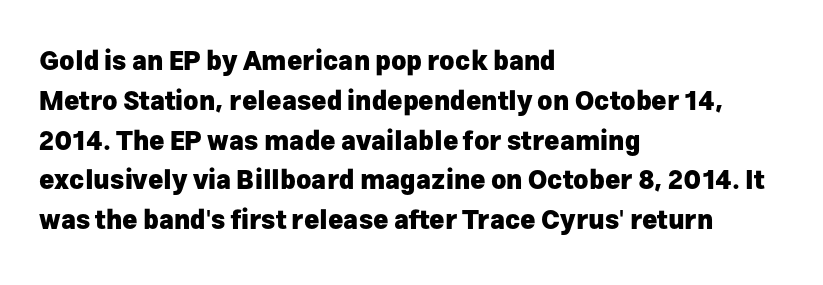
{"italic": "no", "bold": "yes", "underline": "no", "align": "left", "line_spacing": "normal", "line_spacing_ratio": 1.53, "letter_spacing": "normal", "letter_spacing_em": 0.0, "glyph_px": 26}
